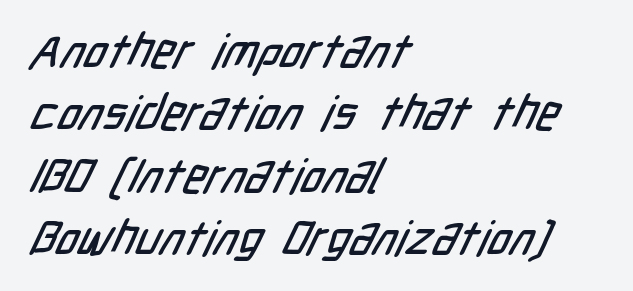
The image shows 48 px condensed sans-serif type; set left-aligned, normal line spacing (1.3x), normal letter spacing, not underlined; low stroke contrast and a medium x-height.
